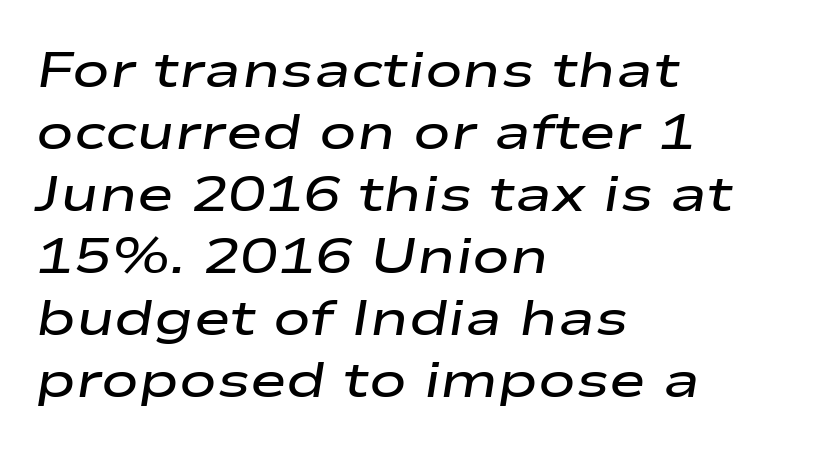
{"italic": "yes", "lean": "right", "slant_degrees": 9, "bold": "semi", "weight": "semibold", "width": "wide", "stroke_contrast": "low", "x_height": "medium", "monospaced": "no", "underline": "no", "align": "left", "line_spacing_ratio": 1.24, "letter_spacing": "normal", "letter_spacing_em": 0.0, "glyph_px": 50}
